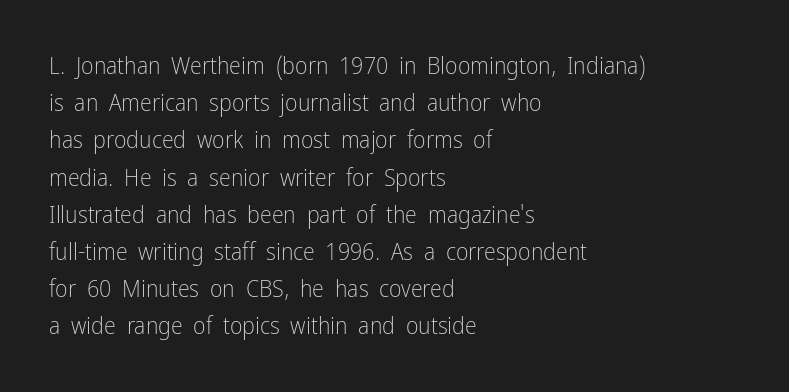
Q: Is the text bold? A: No.
Q: Is the text italic (slanted)? A: No, it is upright.
Q: Is the text underlined? A: No.
Q: How is the paragraph aligned? A: Left-aligned.
Q: Is the spacing between letters normal or unusually wide? A: Normal.
Q: Is the spacing between lines tight, normal or loose? A: Normal.
